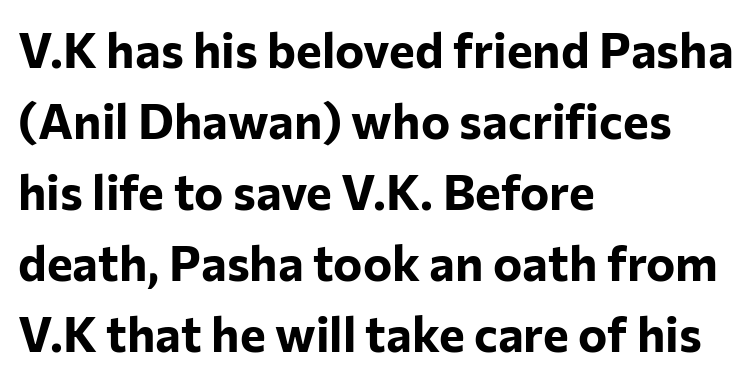
{"serif": "no", "italic": "no", "bold": "yes", "weight": "bold", "width": "normal", "stroke_contrast": "low", "x_height": "medium", "monospaced": "no", "underline": "no", "align": "left", "line_spacing": "normal", "line_spacing_ratio": 1.45, "letter_spacing": "normal", "letter_spacing_em": 0.0, "glyph_px": 49}
